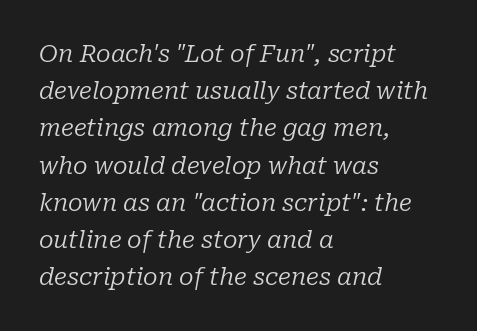
Q: Is the text bold? A: No.
Q: Is the text italic (slanted)? A: Yes, it leans right by about 10 degrees.
Q: Is the text underlined? A: No.
Q: How is the paragraph aligned? A: Left-aligned.
Q: Is the spacing between letters normal or unusually wide? A: Normal.
Q: Is the spacing between lines tight, normal or loose? A: Normal.
